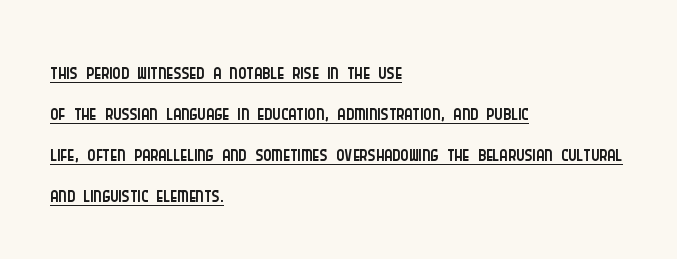
Proportional: the letters do not fall into vertical columns. Nope, not italic — everything's standing straight. The setting favours the left margin, as ordinary paragraphs usually do. What kind of face is this? One without serifs — a sans. These lines keep a tight, regular rhythm from letter to letter.
